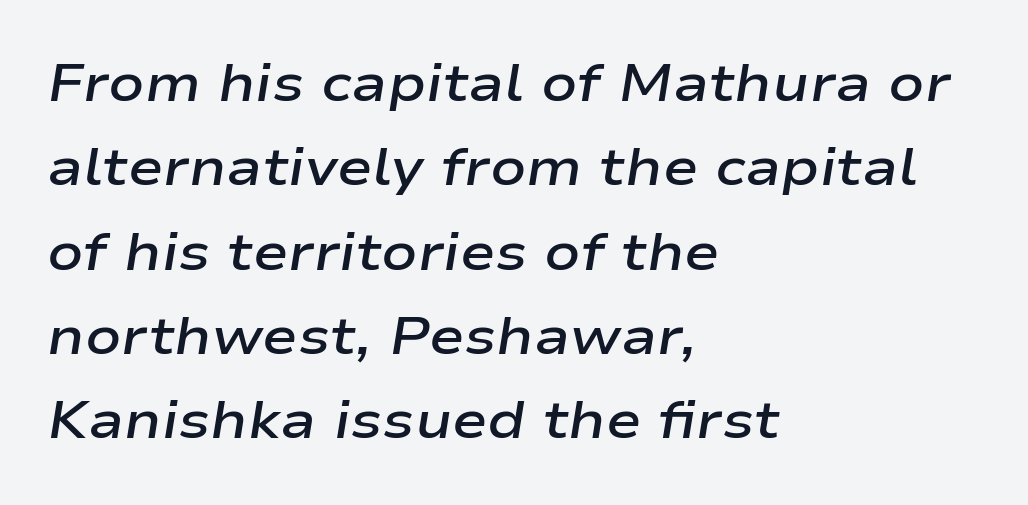
The face used here is a semibold: visibly heavier than regular, lighter than bold. The zone under the glyphs is completely vacant. If you measured baseline to baseline, you'd find a middling distance. A classic flush-left, rag-right setting is used for this passage.
